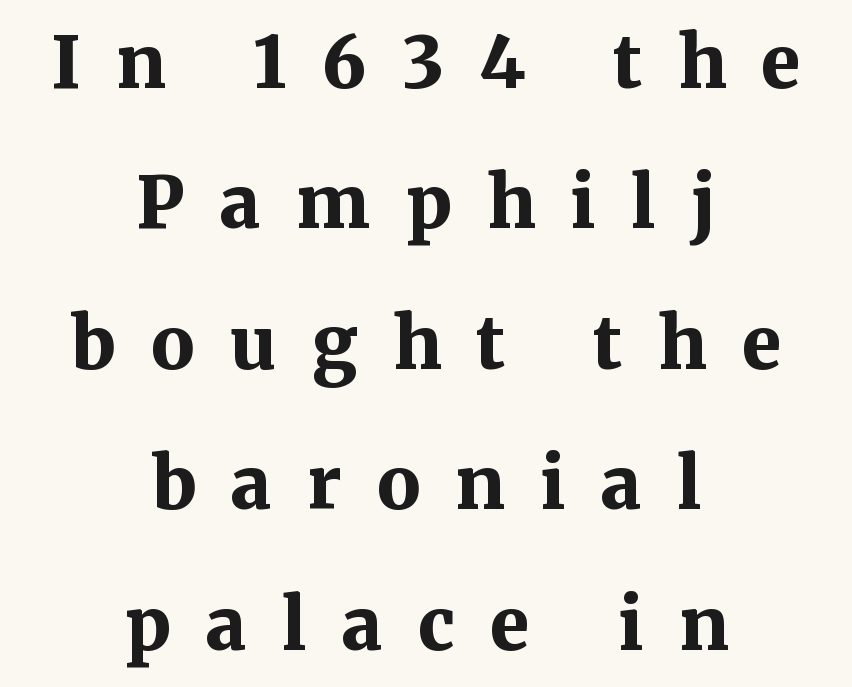
The image shows 72 px bold serif type, upright; set centered, loose line spacing (1.95x), unusually wide letter spacing (+0.49 em), not underlined; medium stroke contrast and a medium x-height.
